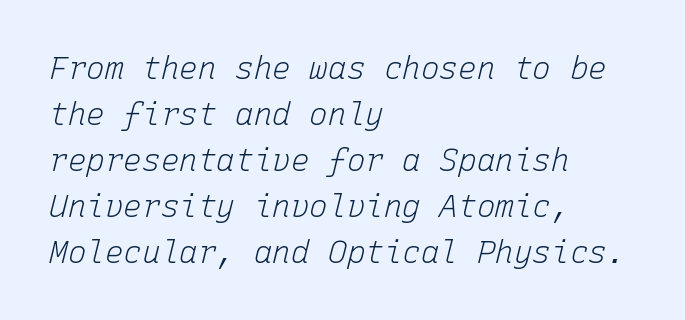
Q: Is the text bold? A: No.
Q: Is the text italic (slanted)? A: Yes, it leans right by about 15 degrees.
Q: Is the text underlined? A: No.
Q: How is the paragraph aligned? A: Left-aligned.
Q: Is the spacing between letters normal or unusually wide? A: Normal.
Q: Is the spacing between lines tight, normal or loose? A: Normal.
Q: Width (condensed, normal, or wide)? A: Normal.
Q: Stroke contrast? A: Low.
Q: x-height? A: Medium.
Q: Monospaced? A: Yes.
